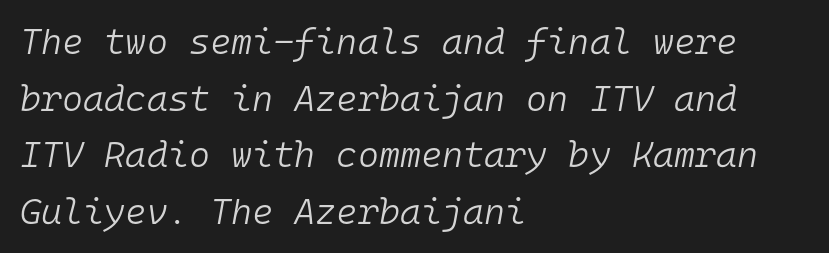
Glance below the letters and you will spot only blank space. Quick note: interline space is typical. Is this a fixed-width face? Yes — each glyph sits in an identical cell. The font's italic variant was chosen for this text.
